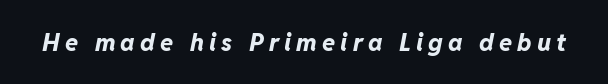
{"italic": "yes", "lean": "right", "slant_degrees": 11, "bold": "yes", "underline": "no", "letter_spacing": "wide", "letter_spacing_em": 0.21, "glyph_px": 24}
